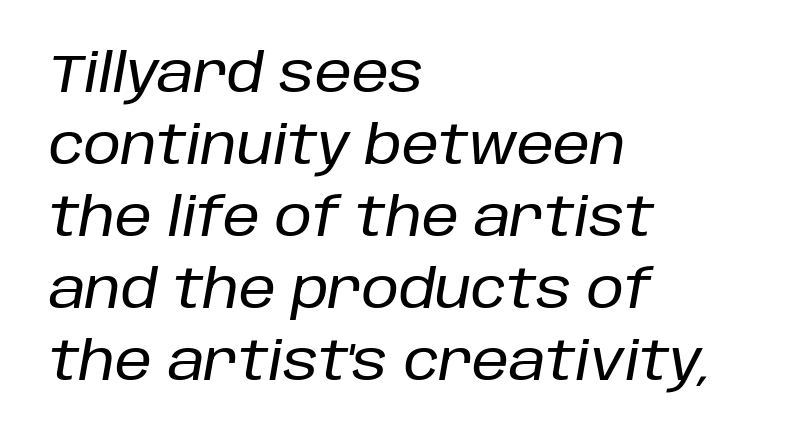
The image shows 53 px text type, italic (leaning right); set left-aligned, normal line spacing (1.36x), normal letter spacing, not underlined; low stroke contrast and a large x-height.
